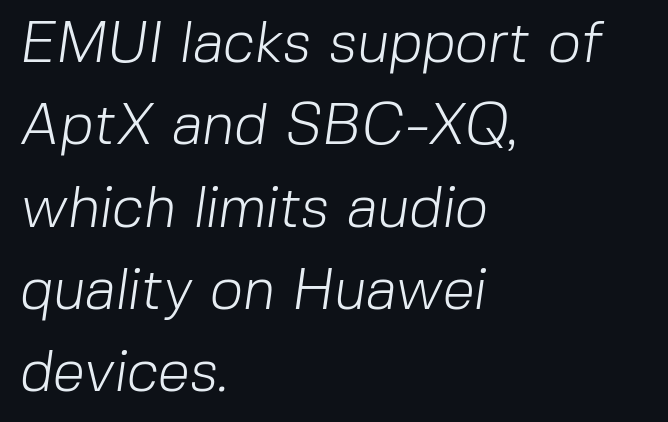
The image shows 58 px light sans-serif type; set left-aligned, normal line spacing (1.42x), normal letter spacing, not underlined; low stroke contrast and a medium x-height.
